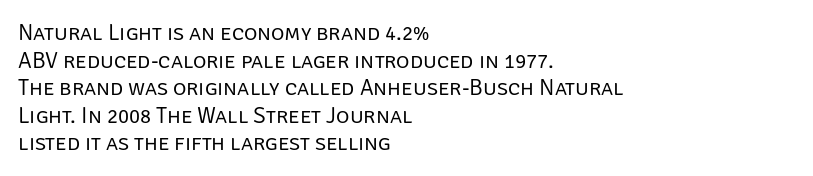
Unlike italic type, these characters show no tilt at all. The string is rendered with underlining switched off. The lines are quadded left. Tracking here is standard; glyphs follow each other at the usual distance. The letters look calm and open, with moderate or lighter stems.
